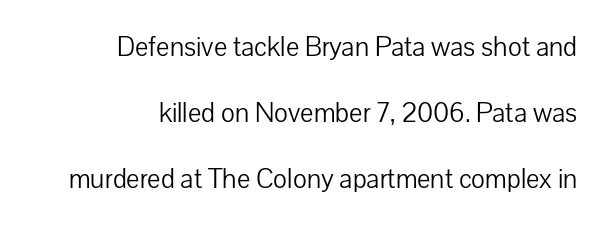
The paragraph has a hard right edge and a soft left edge. The font's upright variant was chosen for this text. Each letter keeps its own natural width here, so spacing adapts to shape. Each row of text sits above clean, open space.
